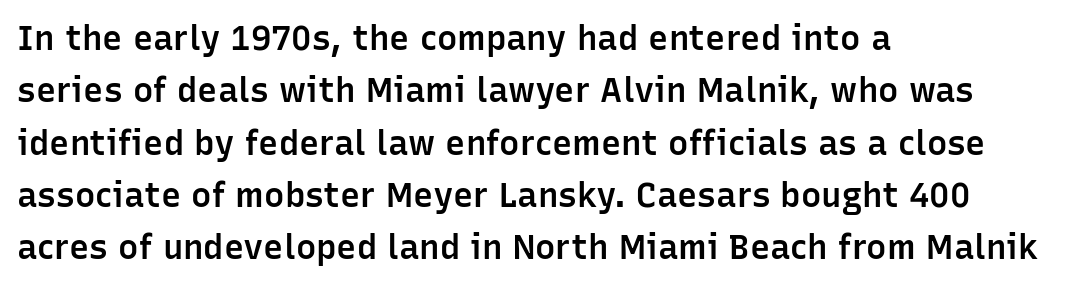
Q: Is the text bold? A: Semi-bold.
Q: Is the text italic (slanted)? A: No, it is upright.
Q: Is the typeface a serif or a sans-serif typeface? A: Sans-serif.
Q: Is the text underlined? A: No.
Q: How is the paragraph aligned? A: Left-aligned.
Q: Is the spacing between letters normal or unusually wide? A: Normal.
Q: Is the spacing between lines tight, normal or loose? A: Normal.
Q: Width (condensed, normal, or wide)? A: Normal.
Q: Stroke contrast? A: Low.
Q: x-height? A: Medium.
Q: Monospaced? A: No.
